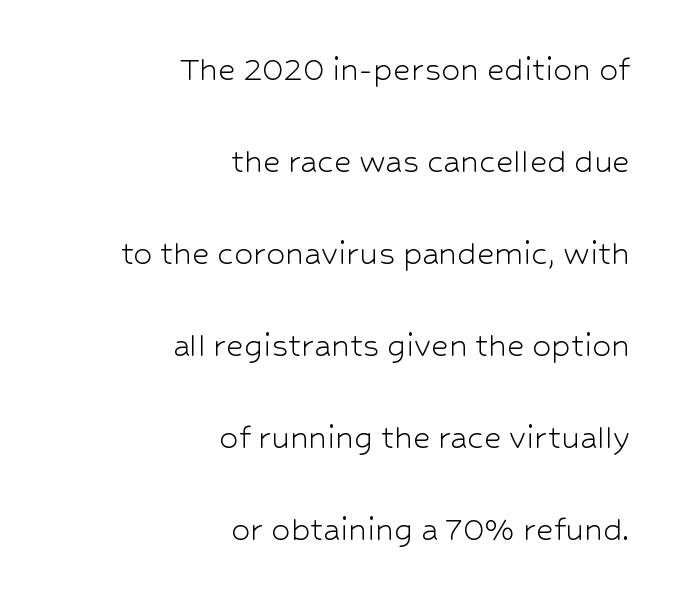
The image shows 38 px light sans-serif type, upright; set right-aligned, loose line spacing (2.42x), normal letter spacing, not underlined; low stroke contrast and a medium x-height.
